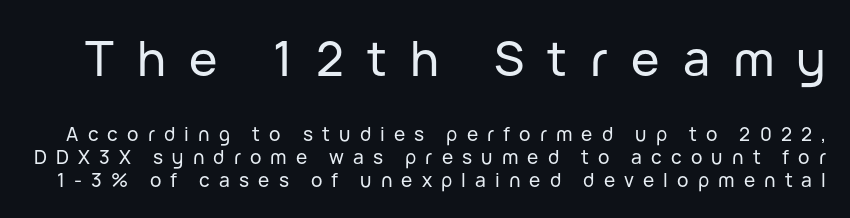
Nope, not italic — everything's standing straight. These lines are rendered in a variable-pitch font. Has an underline been added? It has not. Serifs: no, the terminals of the letterforms are clean. Short note: letters widely spaced.
